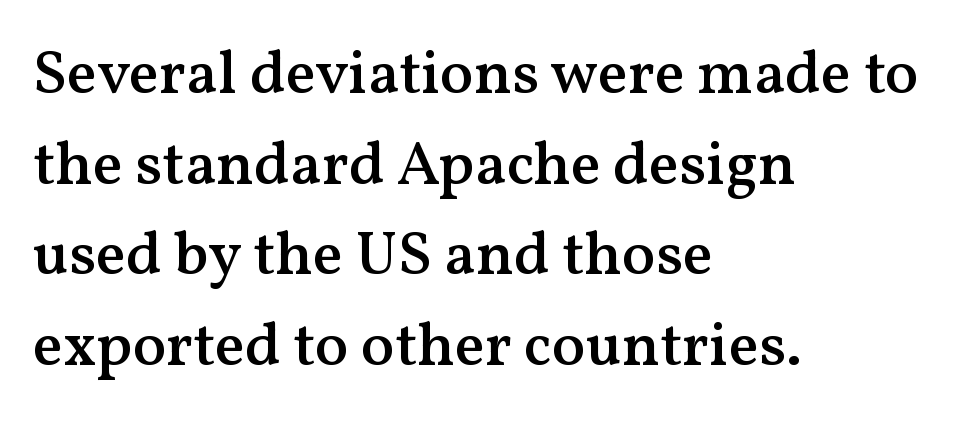
Q: Is the text bold? A: Semi-bold.
Q: Is the text italic (slanted)? A: No, it is upright.
Q: Is the typeface a serif or a sans-serif typeface? A: Serif.
Q: Is the text underlined? A: No.
Q: How is the paragraph aligned? A: Left-aligned.
Q: Is the spacing between letters normal or unusually wide? A: Normal.
Q: Is the spacing between lines tight, normal or loose? A: Normal.
Q: Width (condensed, normal, or wide)? A: Normal.
Q: Stroke contrast? A: Medium.
Q: x-height? A: Medium.
Q: Monospaced? A: No.
